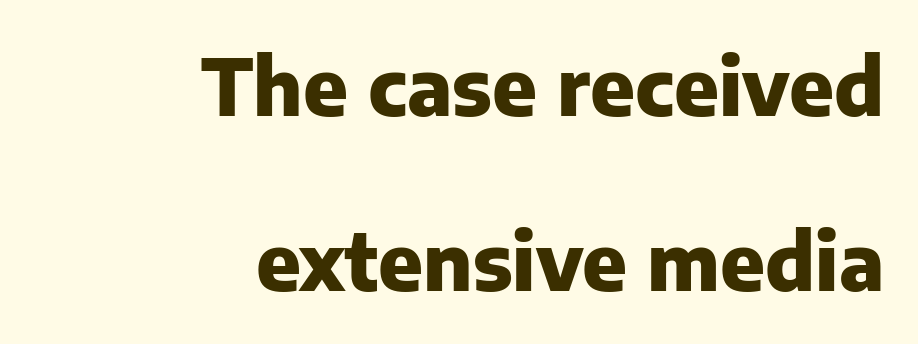
{"serif": "no", "italic": "no", "bold": "yes", "weight": "heavy", "width": "normal", "stroke_contrast": "low", "x_height": "medium", "monospaced": "no", "underline": "no", "align": "right", "line_spacing": "loose", "line_spacing_ratio": 2.22, "letter_spacing": "normal", "letter_spacing_em": 0.0, "glyph_px": 79}
